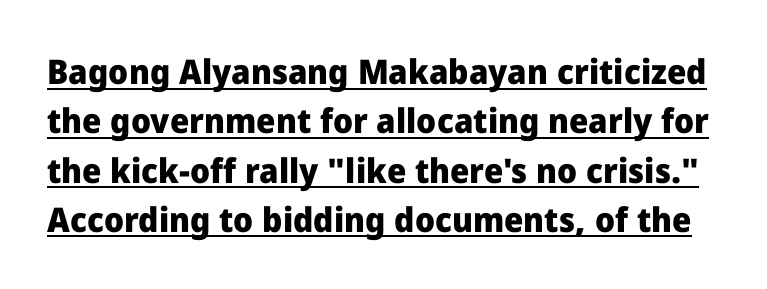
The image shows 34 px heavy sans-serif type, upright; set normal line spacing (1.45x), normal letter spacing, underlined; low stroke contrast and a medium x-height.
